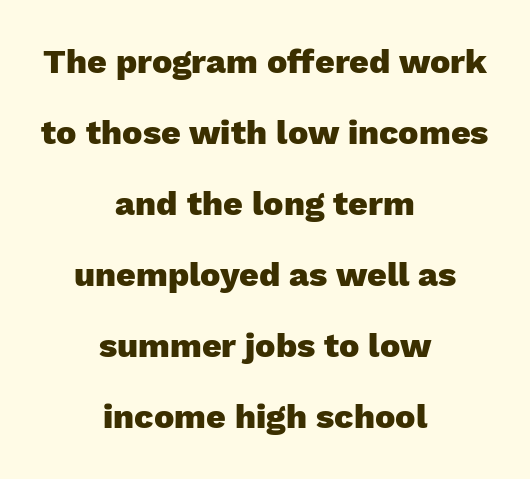
The image shows 34 px heavy sans-serif type, upright; set centered, loose line spacing (2.09x), normal letter spacing, not underlined; low stroke contrast and a medium x-height.
